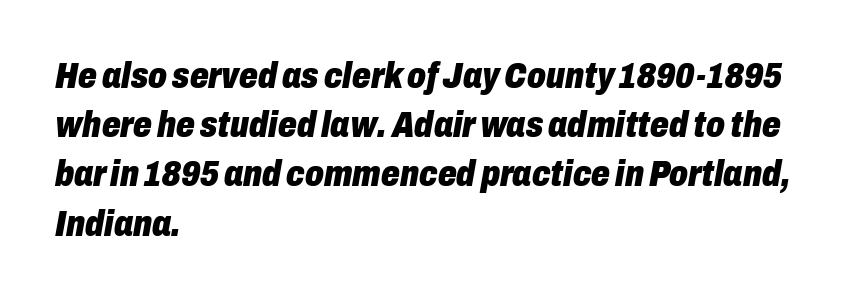
Note the varied advance widths — an 'i' is clearly narrower than an 'm'. Compared with an ordinary text face, these strokes are far heavier — a full bold. Evenly set lines give the paragraph a standard silhouette. Observe the lean: these are italic letterforms. These lines are set flush left with a ragged right edge. The line texture is even and compact thanks to regular tracking.
